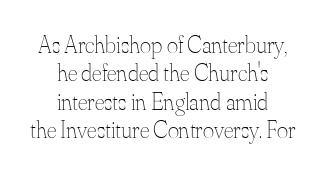
Clear beneath every line of the passage. Heft: none added — not bold. The rag falls on both sides of this text block equally. Tall strokes in this sample are plumb rather than angled. Spacing between characters is what you'd get straight out of the box.
